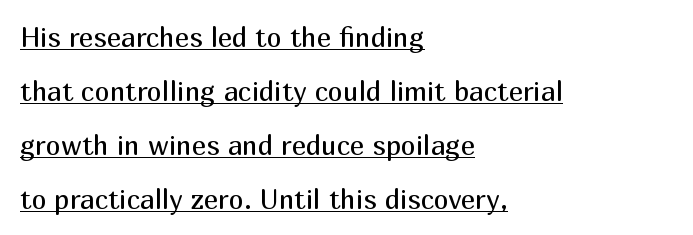
{"italic": "no", "bold": "no", "underline": "yes", "align": "left", "line_spacing": "loose", "line_spacing_ratio": 2.0, "letter_spacing": "normal", "letter_spacing_em": 0.0, "glyph_px": 27}
